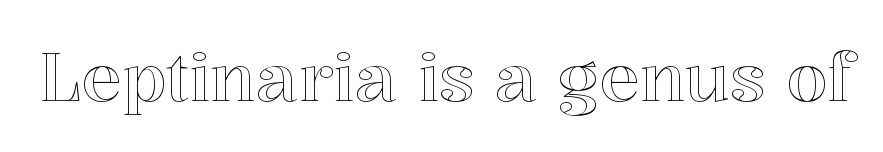
The image shows 67 px text type, upright; set normal letter spacing, not underlined; a medium x-height.
